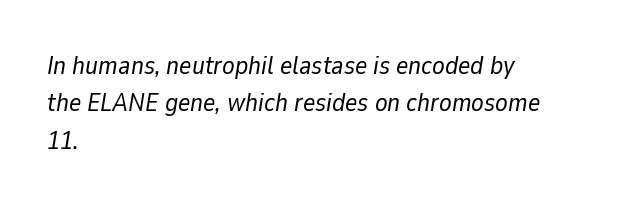
The image shows 26 px text type, italic (leaning right); set left-aligned, normal line spacing (1.44x), normal letter spacing, not underlined.
